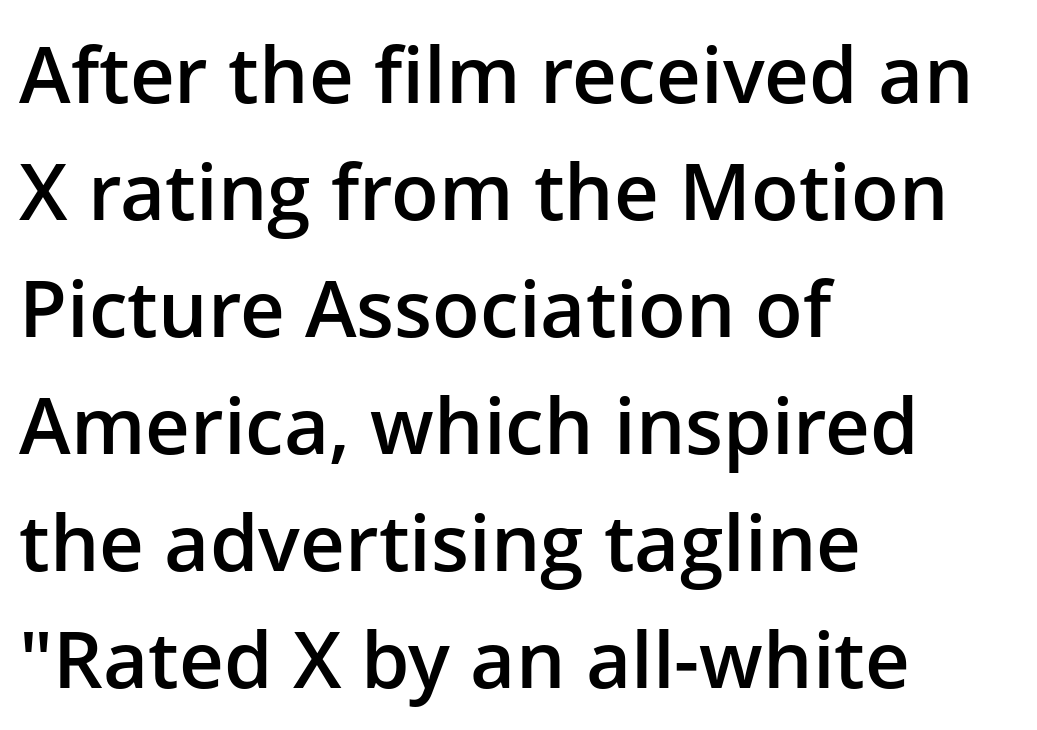
The image shows 78 px semibold sans-serif type, upright; set left-aligned, normal line spacing (1.5x), normal letter spacing, not underlined; low stroke contrast and a medium x-height.
